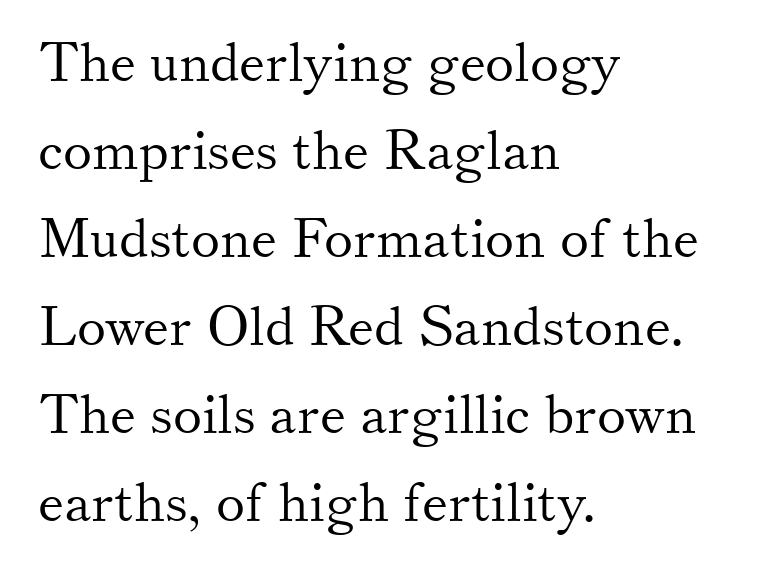
Type without underlining. Notice how the passage keeps a crisp vertical edge on the left only. A typesetter would call this proportional, since set widths differ per character. The lettering stays uniformly vertical, giving the passage a roman look. Vertical spacing — default. Old-style or modern, the face here clearly has serifs.
